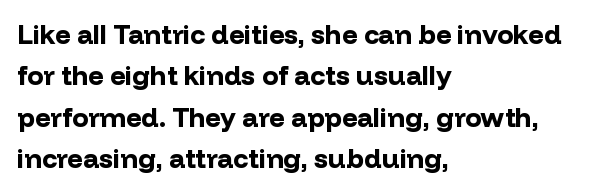
{"italic": "no", "bold": "yes", "underline": "no", "align": "left", "line_spacing": "normal", "line_spacing_ratio": 1.53, "letter_spacing": "normal", "letter_spacing_em": 0.0, "glyph_px": 27}
